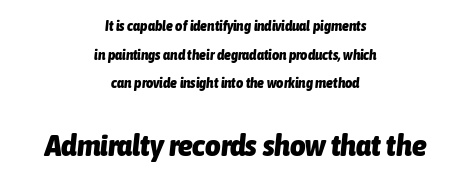
Q: Is the text bold? A: Yes.
Q: Is the text italic (slanted)? A: Yes, it leans right by about 6 degrees.
Q: Is the text underlined? A: No.
Q: How is the paragraph aligned? A: Centered.
Q: Is the spacing between letters normal or unusually wide? A: Normal.
Q: Is the spacing between lines tight, normal or loose? A: Loose.
Q: Which block of text is set in a larger size, the first (top) or the second (bottom)? A: The second (bottom) one.
Q: Width (condensed, normal, or wide)? A: Condensed.
Q: Stroke contrast? A: Low.
Q: x-height? A: Medium.
Q: Monospaced? A: No.
